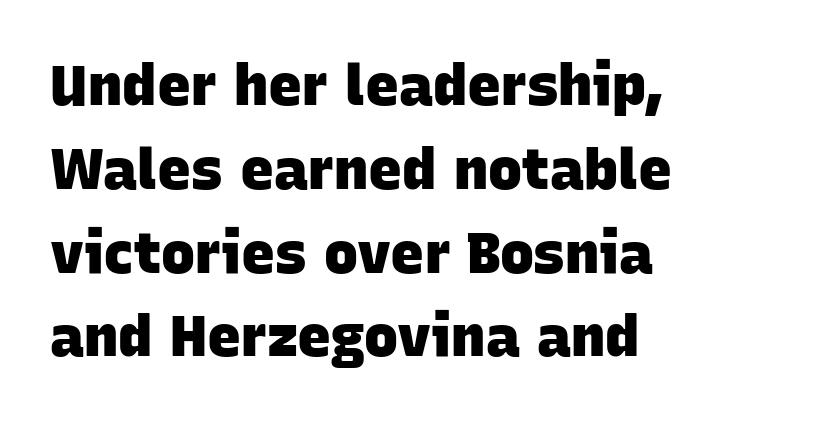
Check where the strokes stop: nothing finishes them off — pure sans. Quick note: underline off. Chunky letters — that's bold for sure. The gaps between neighbouring characters are ordinary and unremarkable.
